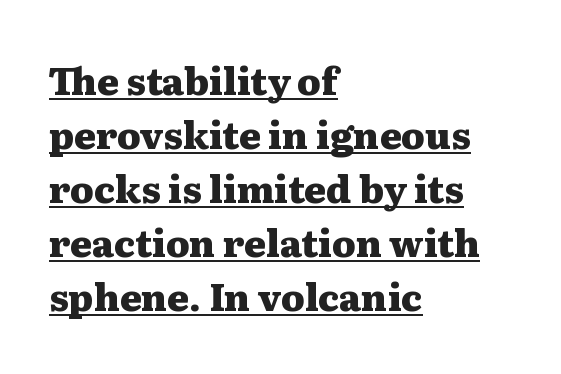
The image shows 37 px heavy, wide serif type, upright; set left-aligned, normal line spacing (1.46x), normal letter spacing, underlined; medium stroke contrast and a medium x-height.
